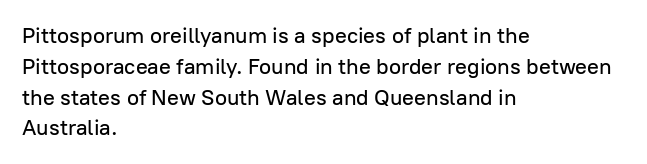
Q: Is the text italic (slanted)? A: No, it is upright.
Q: Is the text underlined? A: No.
Q: How is the paragraph aligned? A: Left-aligned.
Q: Is the spacing between letters normal or unusually wide? A: Normal.
Q: Is the spacing between lines tight, normal or loose? A: Normal.
